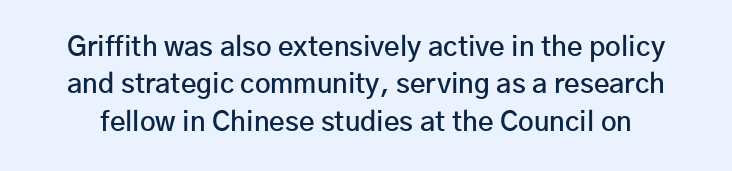
{"italic": "no", "bold": "semi", "underline": "no", "line_spacing": "normal", "line_spacing_ratio": 1.38, "letter_spacing": "normal", "letter_spacing_em": 0.0, "glyph_px": 27}
